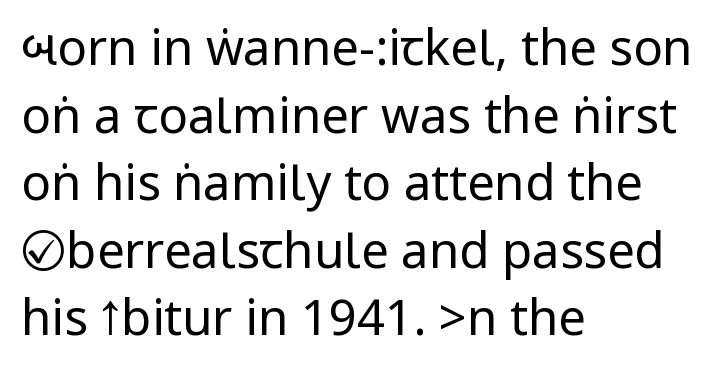
The image shows 49 px regular-weight, condensed sans-serif type, upright; set left-aligned, normal line spacing (1.38x), normal letter spacing, not underlined; low stroke contrast.
